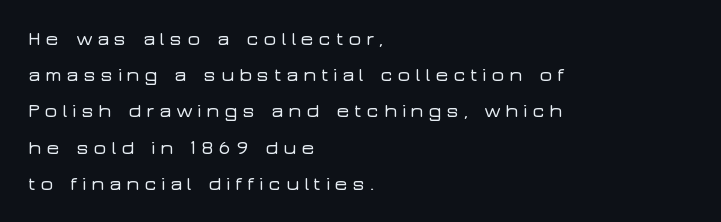
{"italic": "no", "underline": "no", "align": "left", "line_spacing_ratio": 1.81, "letter_spacing": "wide", "letter_spacing_em": 0.21, "glyph_px": 20}
